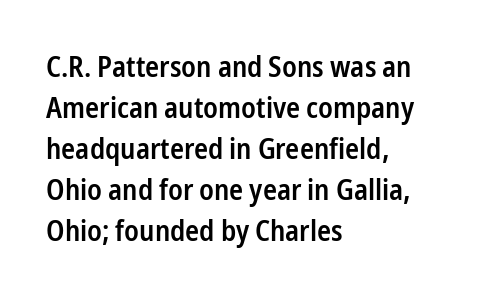
{"serif": "no", "italic": "no", "bold": "semi", "weight": "semibold", "width": "condensed", "stroke_contrast": "low", "x_height": "medium", "monospaced": "no", "underline": "no", "align": "left", "line_spacing": "normal", "line_spacing_ratio": 1.41, "letter_spacing": "normal", "letter_spacing_em": 0.0, "glyph_px": 29}
